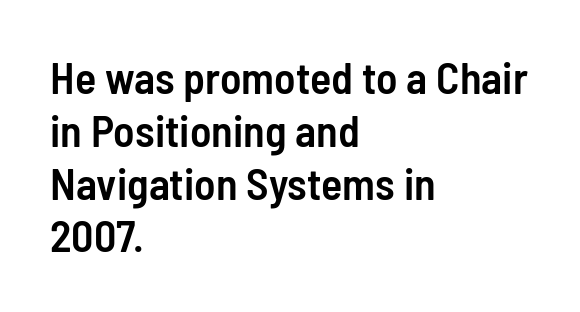
The image shows 44 px semibold, condensed sans-serif type, upright; set left-aligned, line spacing 1.2x, normal letter spacing, not underlined; low stroke contrast and a medium x-height.
